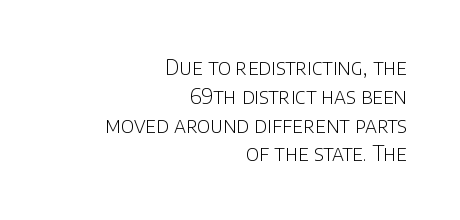
{"italic": "no", "bold": "no", "underline": "no", "align": "right", "line_spacing": "normal", "line_spacing_ratio": 1.37, "letter_spacing": "normal", "letter_spacing_em": 0.0, "glyph_px": 21}
